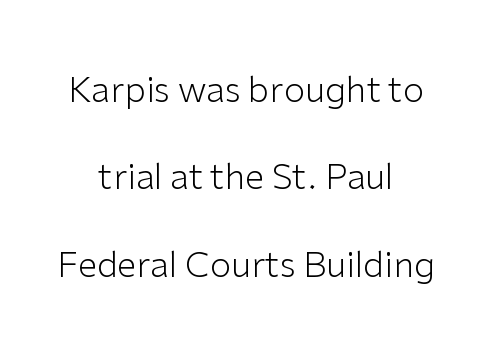
The image shows 35 px light sans-serif type, upright; set centered, loose line spacing (2.5x), normal letter spacing, not underlined; low stroke contrast and a medium x-height.
